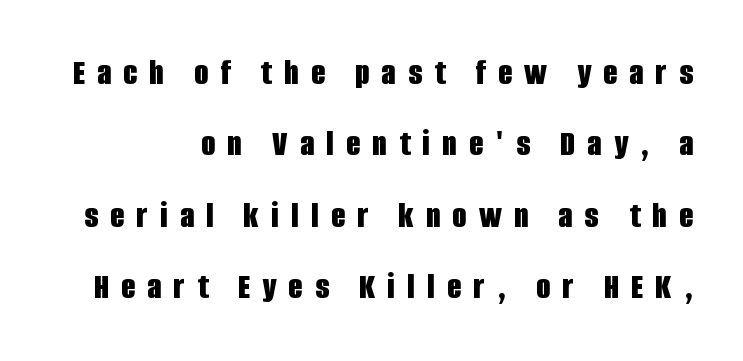
What kind of face is this? One without serifs — a sans. The paragraph has a hard right edge and a soft left edge. Vertical strokes here are truly vertical. Its strokes are broad and dark, the hallmark of bold type. Line spacing here is loose.
